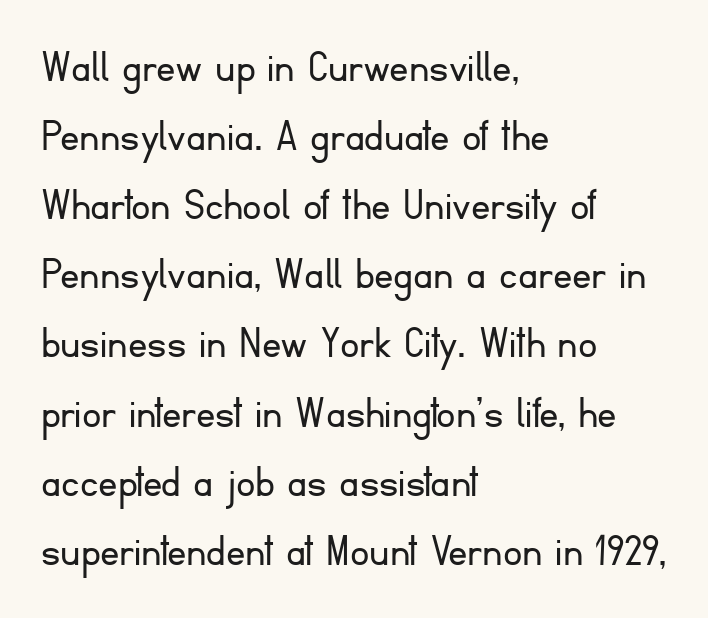
The image shows 48 px light sans-serif type, upright; set left-aligned, normal line spacing (1.44x), normal letter spacing, not underlined; low stroke contrast and a small x-height.
